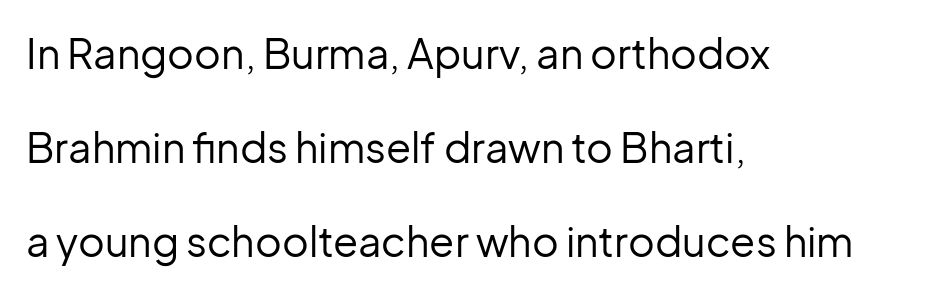
The compositor pushed each line to the left boundary. What's the leading like? Stretched, with rows far apart. Serif or sans? Sans — the stroke terminals are bare. Ascenders rise straight up at ninety degrees. Here the designer chose a conventional face with non-uniform glyph widths. Is the letter spacing exaggerated? No — it looks like the ordinary default.
